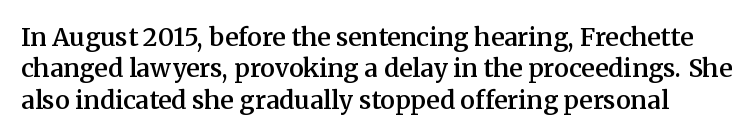
{"italic": "no", "bold": "semi", "underline": "no", "line_spacing": "normal", "line_spacing_ratio": 1.26, "letter_spacing": "normal", "letter_spacing_em": 0.0, "glyph_px": 25}
